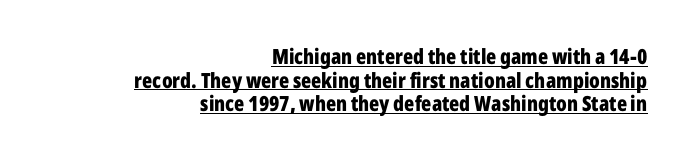
Q: Is the text bold? A: Yes.
Q: Is the text italic (slanted)? A: No, it is upright.
Q: Is the text underlined? A: Yes.
Q: How is the paragraph aligned? A: Right-aligned.
Q: Is the spacing between letters normal or unusually wide? A: Normal.
Q: Is the spacing between lines tight, normal or loose? A: Tight.
